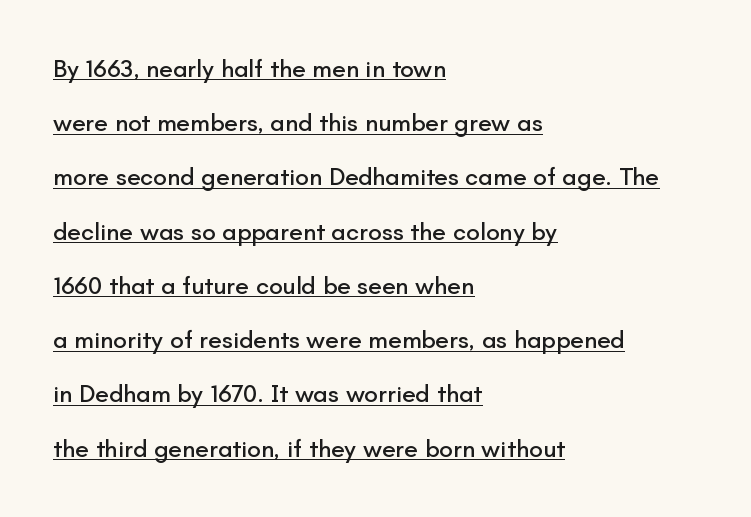
{"italic": "no", "underline": "yes", "align": "left", "line_spacing": "loose", "line_spacing_ratio": 2.17, "letter_spacing": "normal", "letter_spacing_em": 0.0, "glyph_px": 25}
